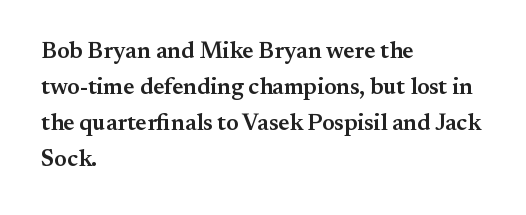
The image shows 23 px text type, upright; set left-aligned, normal line spacing (1.57x), normal letter spacing, not underlined.
